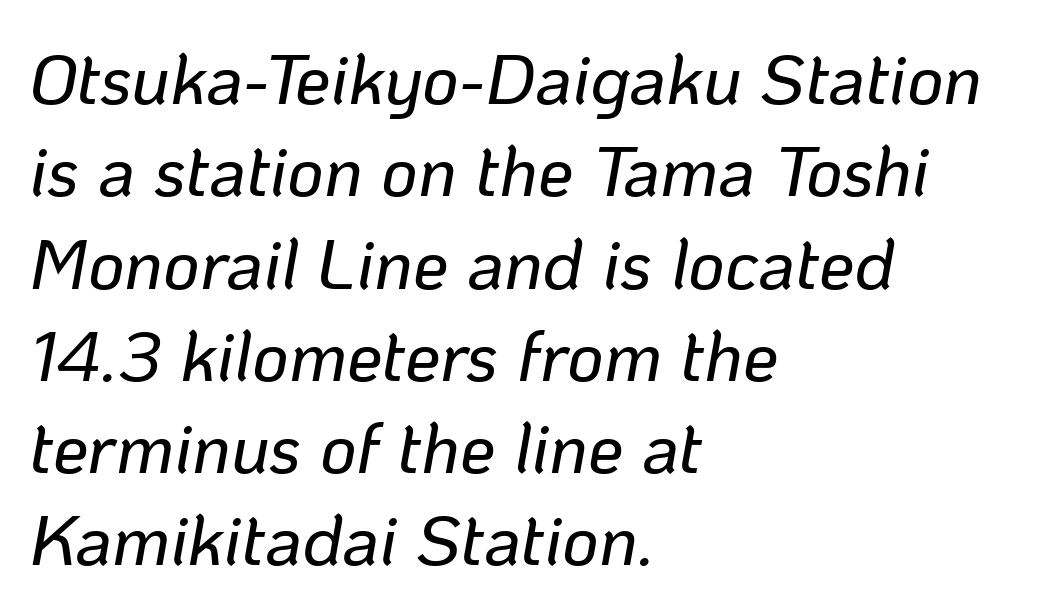
Beneath every word, the page is bare. Nothing unusual about the tracking: characters are spaced as the font intends. Notice how descenders clear the ascenders below comfortably — that's standard leading. This sample uses an oblique cut, with every glyph tilted off the vertical.
